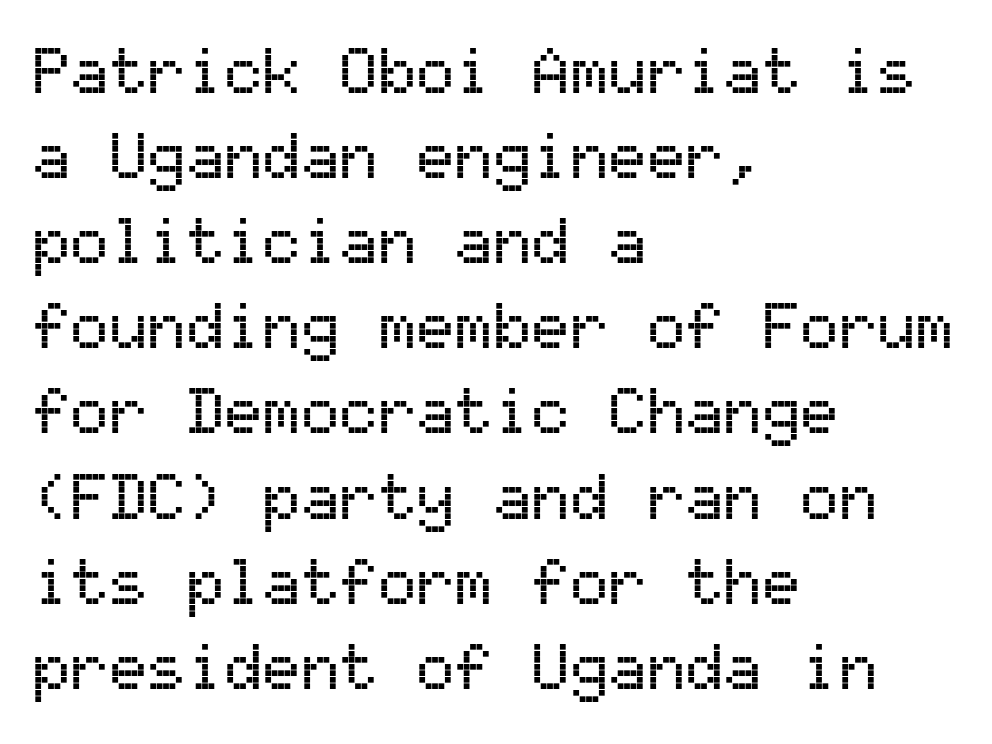
The image shows 64 px sans-serif type, upright, monospaced; set left-aligned, normal line spacing (1.33x), normal letter spacing, not underlined; medium stroke contrast and a medium x-height.
